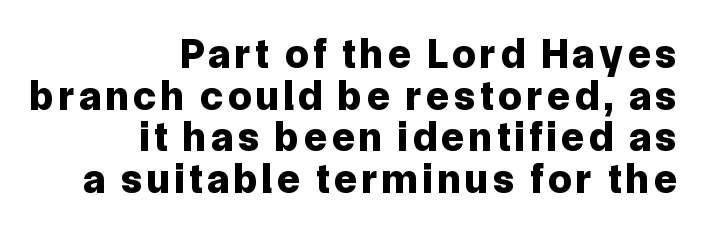
Every row of glyphs terminates at an identical x-position on the right. This is sans-serif lettering, the kind often seen on screens and signage. Character widths vary here, with narrow letters taking less room than wide ones. Letters rest on an invisible, unmarked baseline. The lettering stays uniformly vertical, giving the passage a roman look.
